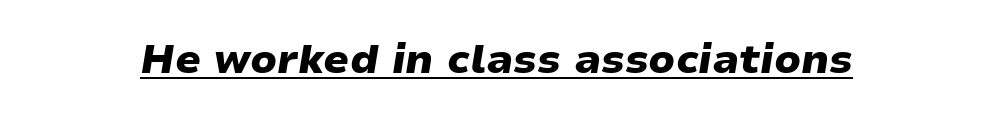
{"italic": "yes", "lean": "right", "slant_degrees": 9, "bold": "yes", "weight": "heavy", "width": "wide", "stroke_contrast": "low", "x_height": "medium", "monospaced": "no", "underline": "yes", "letter_spacing": "normal", "letter_spacing_em": 0.0, "glyph_px": 41}
